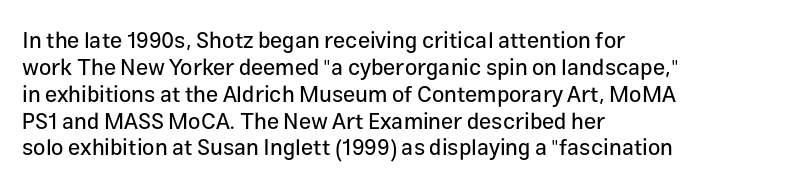
Is the block centered? No — it sits flush against the left margin. Beneath every word, the page is bare. What stands out about the letter spacing? Nothing — it is the standard amount. The lettering stays uniformly vertical, giving the passage a roman look.
